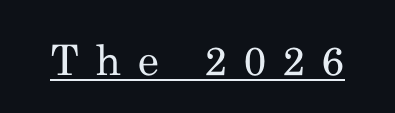
{"serif": "yes", "italic": "no", "bold": "no", "weight": "regular", "width": "normal", "stroke_contrast": "medium", "x_height": "small", "monospaced": "no", "underline": "yes", "letter_spacing": "wide", "letter_spacing_em": 0.4, "glyph_px": 42}
